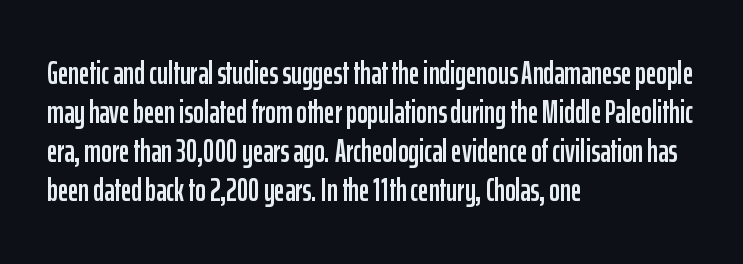
You could not count columns in this text — the font is proportionally spaced. Nobody drew a line under any word here. Teacher's note: observe the even left margin — that is flush-left alignment. No italicization has been applied; the sample stays upright.
